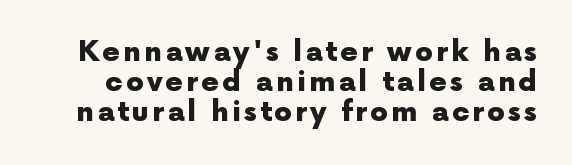
Q: Is the text bold? A: Yes.
Q: Is the text italic (slanted)? A: No, it is upright.
Q: Is the typeface a serif or a sans-serif typeface? A: Sans-serif.
Q: Is the text underlined? A: No.
Q: Is the spacing between lines tight, normal or loose? A: Tight.
Q: Width (condensed, normal, or wide)? A: Normal.
Q: x-height? A: Medium.
Q: Monospaced? A: No.
